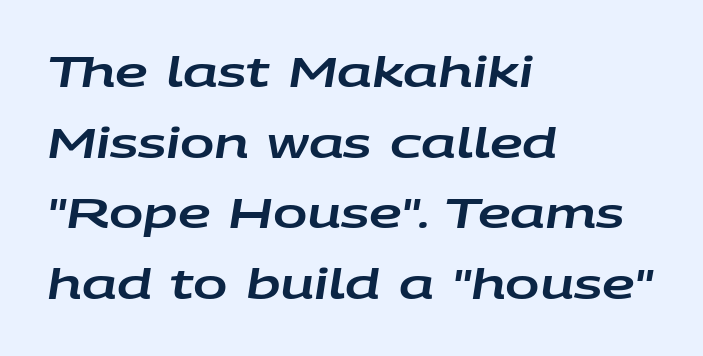
Posture: slanted. The string is rendered with underlining switched off. Each letter keeps its own natural width here, so spacing adapts to shape. The lines are quadded left. Is the letter spacing exaggerated? No — it looks like the ordinary default.
